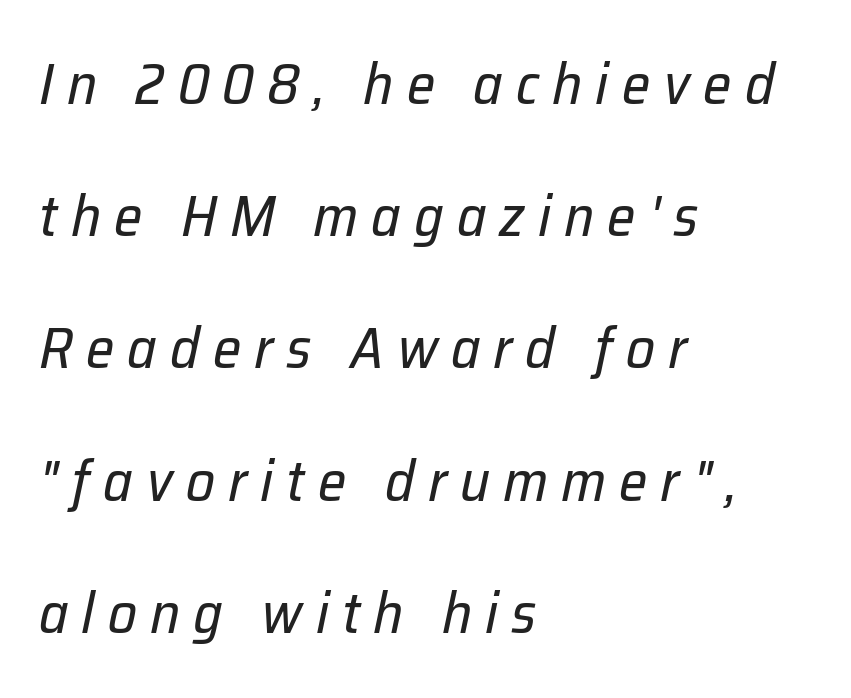
The letters are slanted; this is an italic face. The passage is arranged the way most books set body copy — flush left. Varying glyph widths throughout — classic text-font behaviour. The space directly below the letters is spotless. You could only call the tracking loose — the letters float apart.
